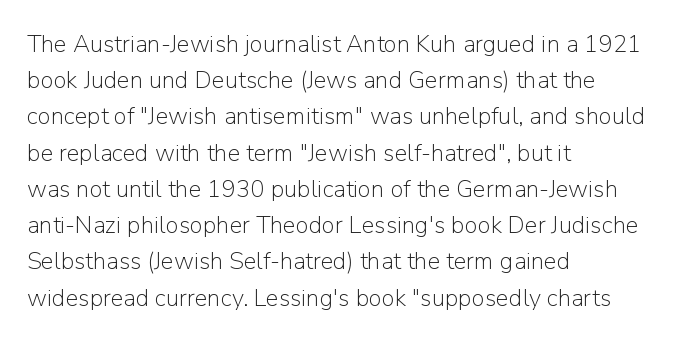
The image shows 24 px text type, upright; set left-aligned, normal line spacing (1.51x), normal letter spacing, not underlined.
